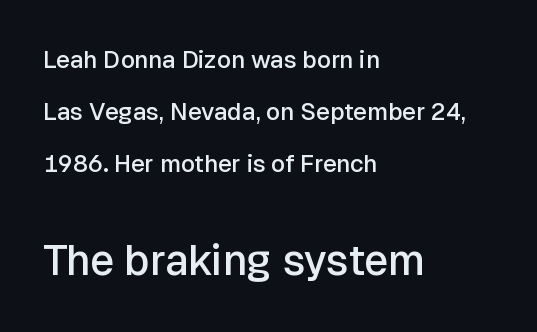
Teacher's note: observe the even left margin — that is flush-left alignment. Grotesque or geometric, the face here clearly has no serifs. Compared with typical paragraphs, the rows here are farther apart. This rendering leaves character spacing at its baseline value. A somewhat darkened texture: the type is semibold rather than bold.
